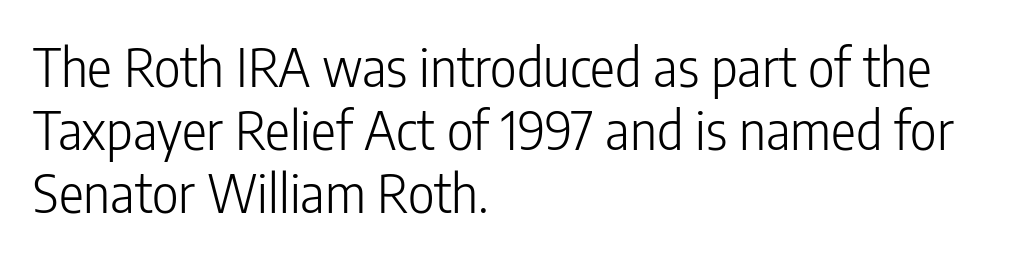
{"serif": "no", "italic": "no", "bold": "no", "weight": "light", "width": "condensed", "stroke_contrast": "low", "x_height": "medium", "monospaced": "no", "underline": "no", "align": "left", "line_spacing_ratio": 1.21, "letter_spacing": "normal", "letter_spacing_em": 0.0, "glyph_px": 52}
